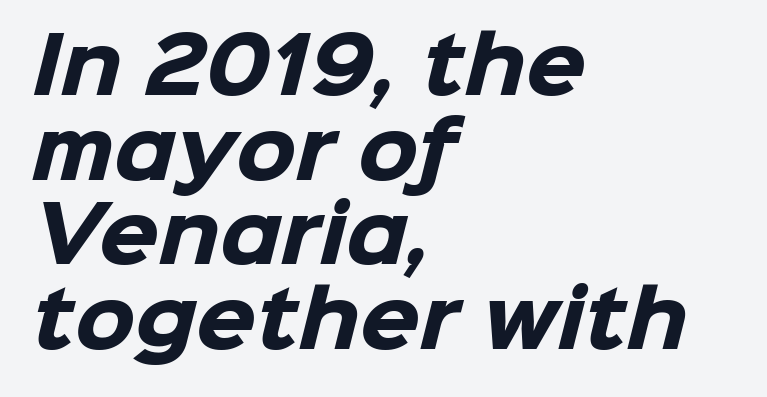
The lines are quadded left. Leading is clearly below the norm, producing a dense column. Does the type have serifs? No, each stem ends abruptly. Between one letter and the next there's only the usual sliver of space. The rendering uses natural spacing where letterforms have individual widths.
